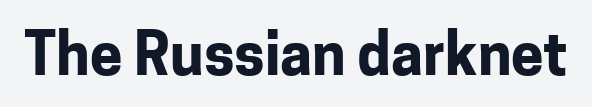
{"serif": "no", "italic": "no", "bold": "yes", "weight": "bold", "width": "normal", "stroke_contrast": "low", "x_height": "medium", "monospaced": "no", "underline": "no", "letter_spacing": "normal", "letter_spacing_em": 0.0, "glyph_px": 58}
